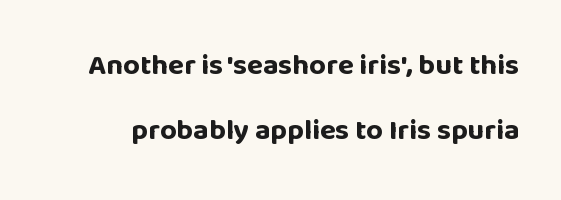
{"serif": "no", "italic": "no", "bold": "yes", "weight": "bold", "width": "normal", "stroke_contrast": "low", "x_height": "large", "monospaced": "no", "underline": "no", "line_spacing": "loose", "line_spacing_ratio": 2.23, "letter_spacing": "normal", "letter_spacing_em": 0.0, "glyph_px": 29}
